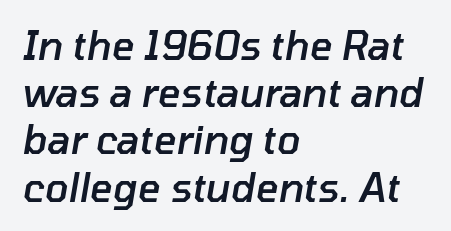
The image shows 39 px semibold type, italic (leaning right); set left-aligned, line spacing 1.21x, normal letter spacing, not underlined; low stroke contrast and a medium x-height.
